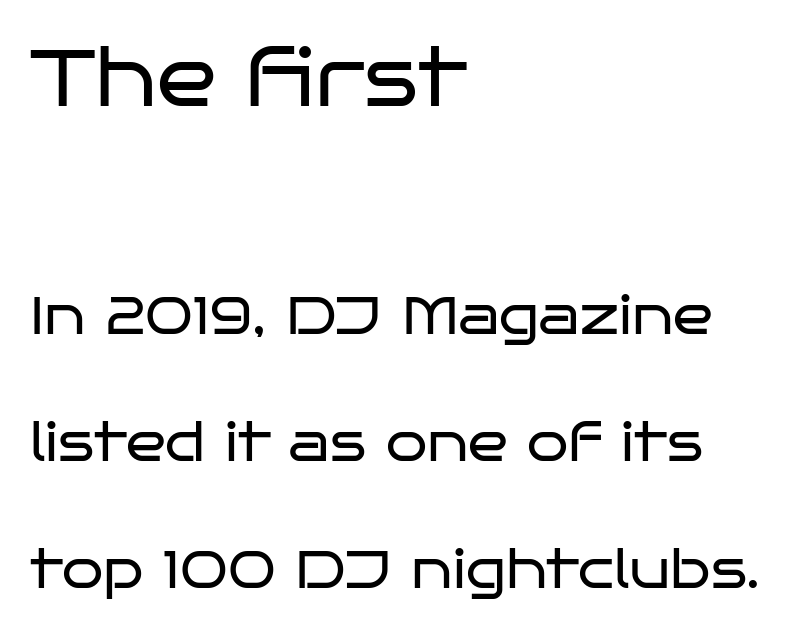
Q: Is the text bold? A: No.
Q: Is the text italic (slanted)? A: No, it is upright.
Q: Is the typeface a serif or a sans-serif typeface? A: Sans-serif.
Q: Is the text underlined? A: No.
Q: How is the paragraph aligned? A: Left-aligned.
Q: Is the spacing between letters normal or unusually wide? A: Normal.
Q: Is the spacing between lines tight, normal or loose? A: Loose.
Q: Which block of text is set in a larger size, the first (top) or the second (bottom)? A: The first (top) one.
Q: Width (condensed, normal, or wide)? A: Wide.
Q: Stroke contrast? A: Low.
Q: x-height? A: Large.
Q: Monospaced? A: No.
